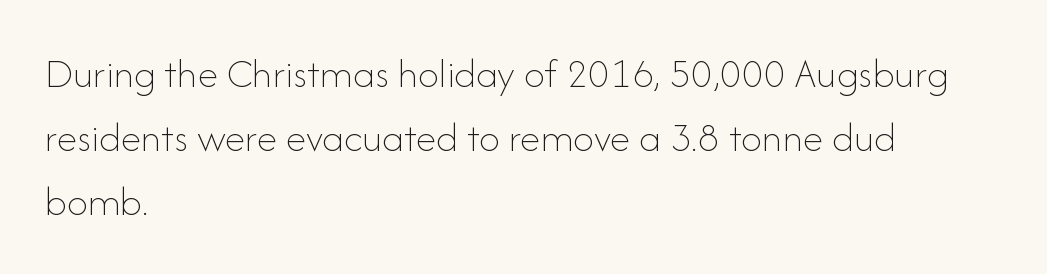
The rendering uses natural spacing where letterforms have individual widths. The passage shown is not bold in any degree. What stands out about the letter spacing? Nothing — it is the standard amount. This sample keeps an unexceptional amount of space between lines. Does the copy run flush right? No — it runs flush left. Descender tails drop into unmarked territory.
